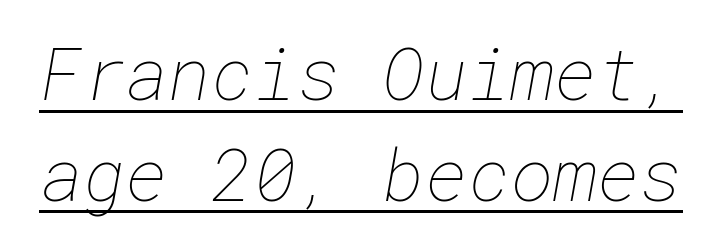
How would I describe the line gaps? Plain and ordinary. Summary of weight: not heavy and not bold. Caption: standard tracking, unaltered. The words here are underlined.
